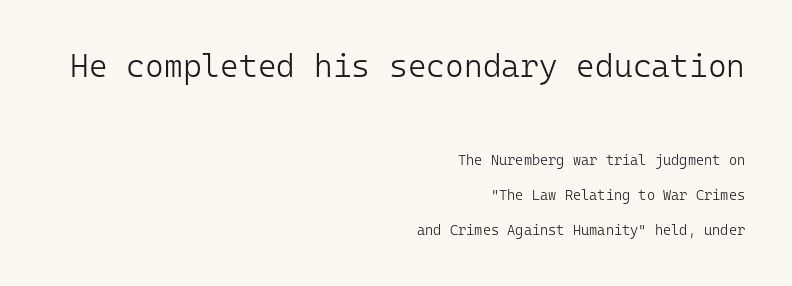
The image shows 32 px light sans-serif type, upright, monospaced; set right-aligned, loose line spacing (2.49x), normal letter spacing, not underlined; the first (top) block is 2.29x larger; low stroke contrast and a medium x-height.
